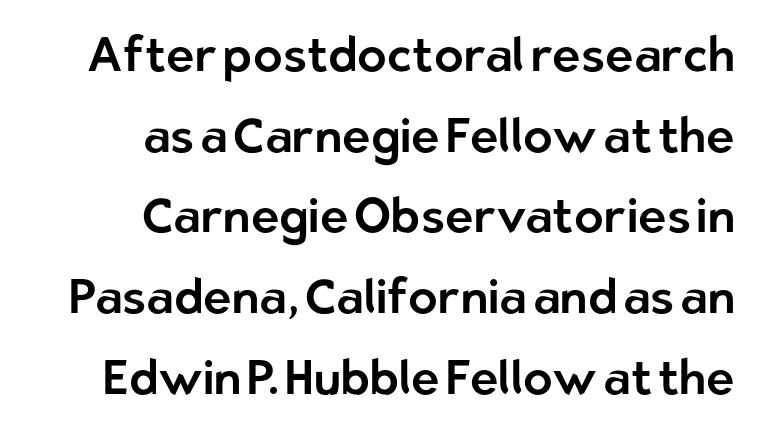
Q: Is the text italic (slanted)? A: No, it is upright.
Q: Is the typeface a serif or a sans-serif typeface? A: Sans-serif.
Q: Is the text underlined? A: No.
Q: How is the paragraph aligned? A: Right-aligned.
Q: Is the spacing between letters normal or unusually wide? A: Normal.
Q: Is the spacing between lines tight, normal or loose? A: Normal.
Q: Width (condensed, normal, or wide)? A: Normal.
Q: Stroke contrast? A: Low.
Q: x-height? A: Medium.
Q: Monospaced? A: No.
